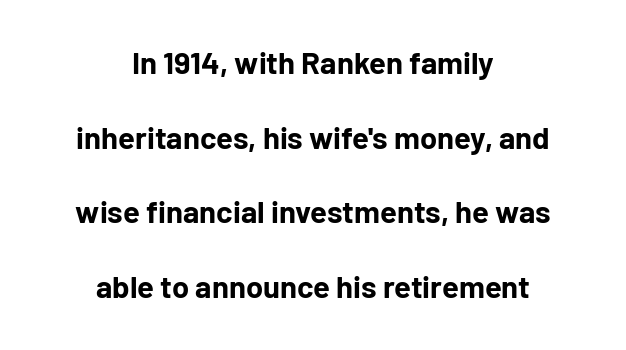
Posture: upright roman. The baseline area is clear. Successive baselines arrive slowly, with a big drop between each. Character widths vary here, with narrow letters taking less room than wide ones. Caption: multi-line text, centered on the measure.
